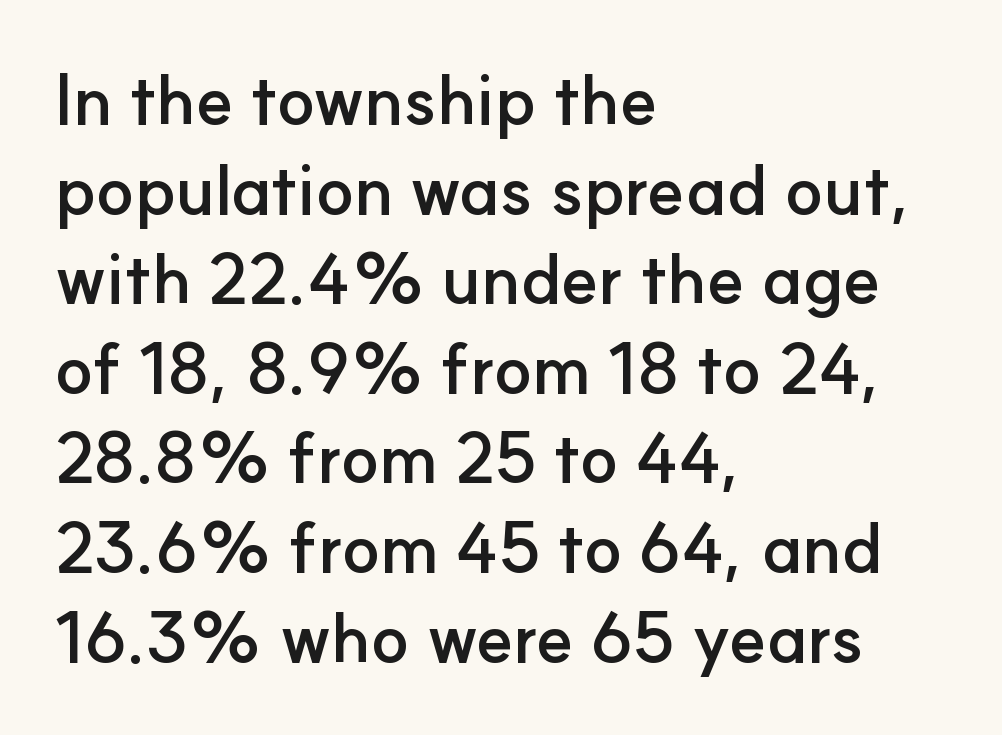
A typesetter would call this zero additional tracking. Does the copy run flush right? No — it runs flush left. Unlike a traditional serif, this face leaves its strokes unadorned. Does the weight exceed regular? Yes, all the way to bold.
